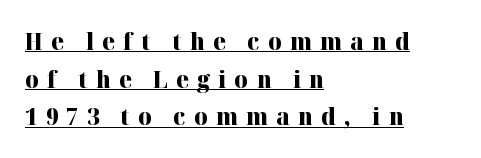
The image shows 23 px bold type, upright; set left-aligned, normal line spacing (1.64x), unusually wide letter spacing (+0.36 em), underlined.
